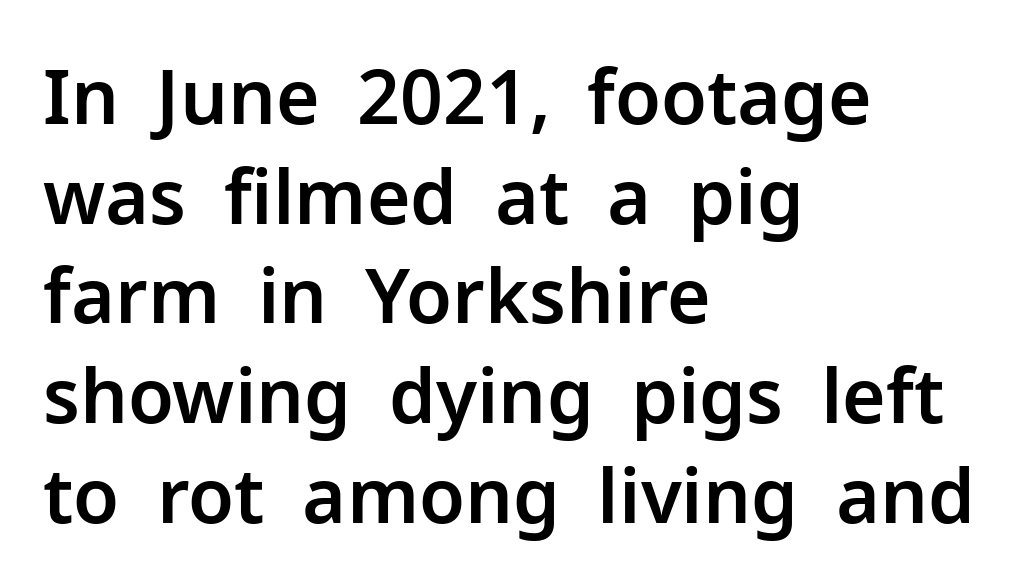
{"serif": "no", "italic": "no", "width": "normal", "stroke_contrast": "low", "x_height": "medium", "monospaced": "no", "underline": "no", "align": "left", "line_spacing": "normal", "line_spacing_ratio": 1.33, "letter_spacing": "normal", "letter_spacing_em": 0.0, "glyph_px": 75}
